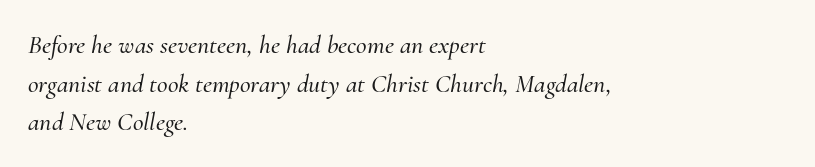
Q: Is the text italic (slanted)? A: Yes, it leans right by about 10 degrees.
Q: Is the text underlined? A: No.
Q: How is the paragraph aligned? A: Left-aligned.
Q: Is the spacing between letters normal or unusually wide? A: Normal.
Q: Is the spacing between lines tight, normal or loose? A: Normal.
